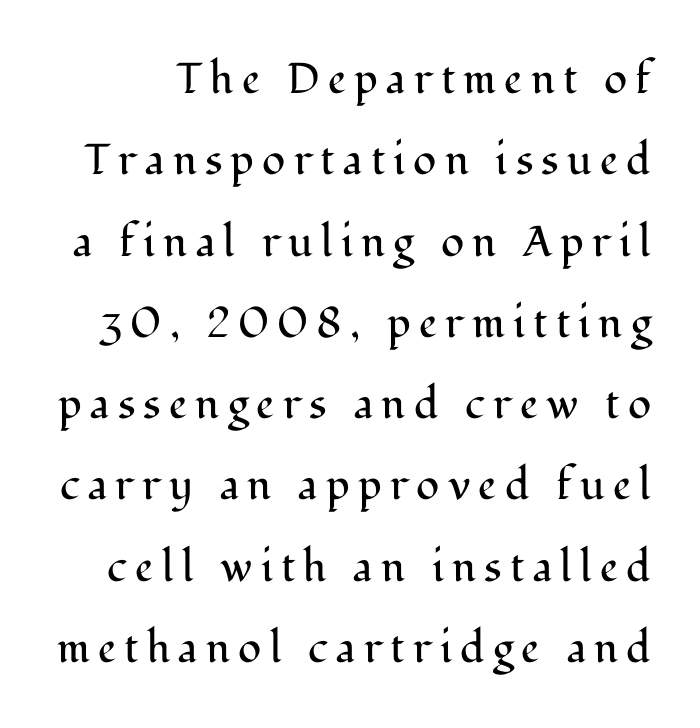
Q: Is the text bold? A: No.
Q: Is the text italic (slanted)? A: No, it is upright.
Q: Is the typeface a serif or a sans-serif typeface? A: Serif.
Q: Is the text underlined? A: No.
Q: Width (condensed, normal, or wide)? A: Normal.
Q: Stroke contrast? A: Medium.
Q: x-height? A: Medium.
Q: Monospaced? A: No.
